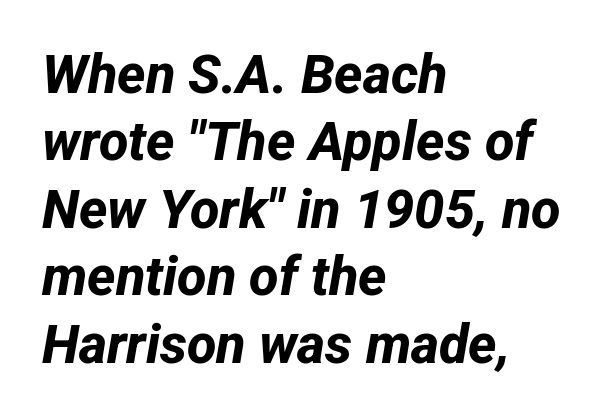
Looks like regular typesetting: each glyph gets only the width it needs. Where is the straight margin? On the left. The string is rendered with underlining switched off. How would I describe the line gaps? Plain and ordinary. Nothing unusual about the tracking: characters are spaced as the font intends. Its strokes are broad and dark, the hallmark of bold type.
